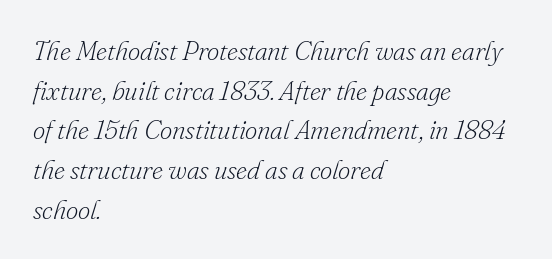
Q: Is the text bold? A: No.
Q: Is the text italic (slanted)? A: Yes, it leans right by about 16 degrees.
Q: Is the text underlined? A: No.
Q: How is the paragraph aligned? A: Left-aligned.
Q: Is the spacing between letters normal or unusually wide? A: Normal.
Q: Is the spacing between lines tight, normal or loose? A: Normal.
